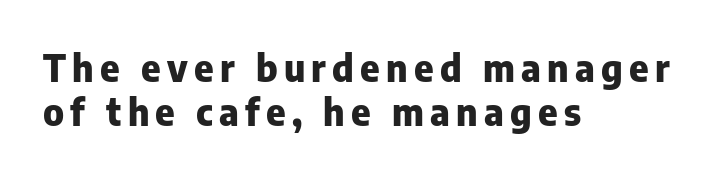
Q: Is the text bold? A: Yes.
Q: Is the text italic (slanted)? A: No, it is upright.
Q: Is the typeface a serif or a sans-serif typeface? A: Sans-serif.
Q: Is the text underlined? A: No.
Q: How is the paragraph aligned? A: Left-aligned.
Q: Width (condensed, normal, or wide)? A: Normal.
Q: Stroke contrast? A: Low.
Q: x-height? A: Medium.
Q: Monospaced? A: No.
